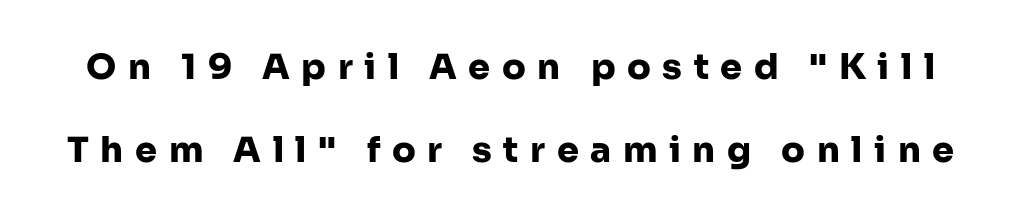
The image shows 35 px heavy sans-serif type, upright; set loose line spacing (2.37x), unusually wide letter spacing (+0.33 em), not underlined; low stroke contrast and a medium x-height.
